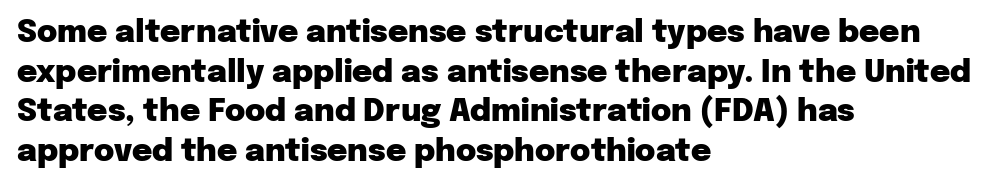
Q: Is the text bold? A: Yes.
Q: Is the text italic (slanted)? A: No, it is upright.
Q: Is the typeface a serif or a sans-serif typeface? A: Sans-serif.
Q: Is the text underlined? A: No.
Q: How is the paragraph aligned? A: Left-aligned.
Q: Is the spacing between letters normal or unusually wide? A: Normal.
Q: Is the spacing between lines tight, normal or loose? A: Normal.
Q: Width (condensed, normal, or wide)? A: Normal.
Q: Stroke contrast? A: Low.
Q: x-height? A: Medium.
Q: Monospaced? A: No.
